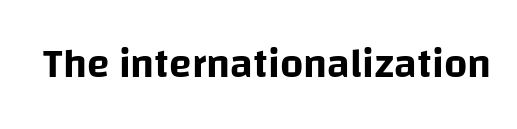
This sample uses plain, unmodified letter spacing. Proportional: the letters do not fall into vertical columns. The zone under the glyphs is completely vacant. The lettering stays uniformly vertical, giving the passage a roman look. Nothing sits at the stroke ends, so this counts as sans-serif.
